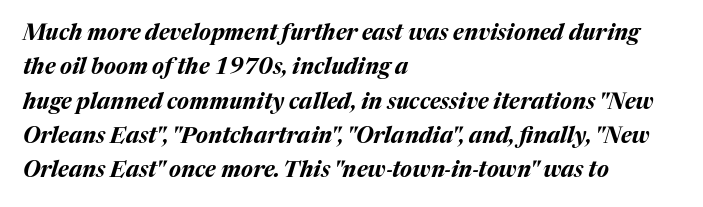
The image shows 22 px bold type, italic (leaning right); set left-aligned, normal line spacing (1.56x), normal letter spacing, not underlined.
